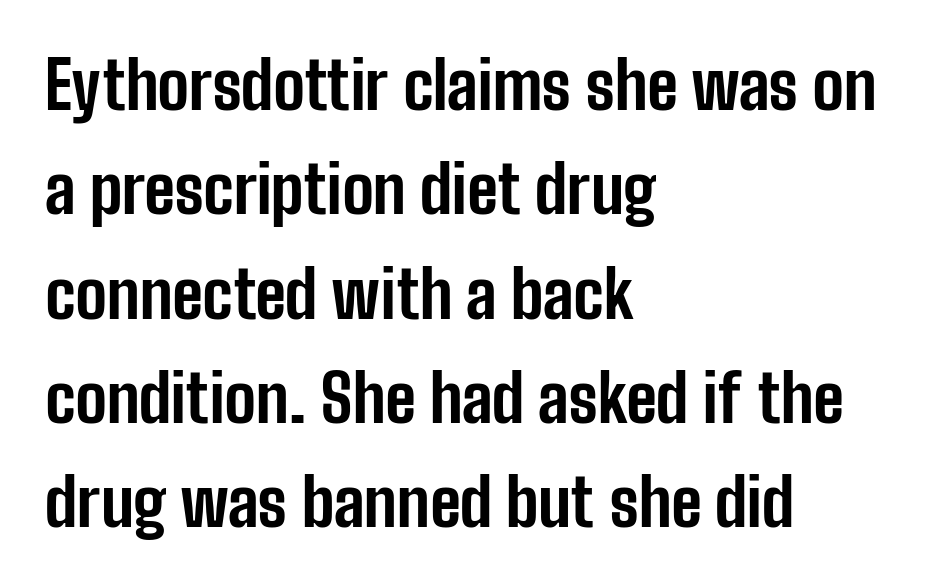
{"serif": "no", "italic": "no", "bold": "yes", "weight": "bold", "width": "condensed", "stroke_contrast": "low", "x_height": "medium", "monospaced": "no", "underline": "no", "align": "left", "line_spacing": "normal", "line_spacing_ratio": 1.58, "letter_spacing": "normal", "letter_spacing_em": 0.0, "glyph_px": 66}
